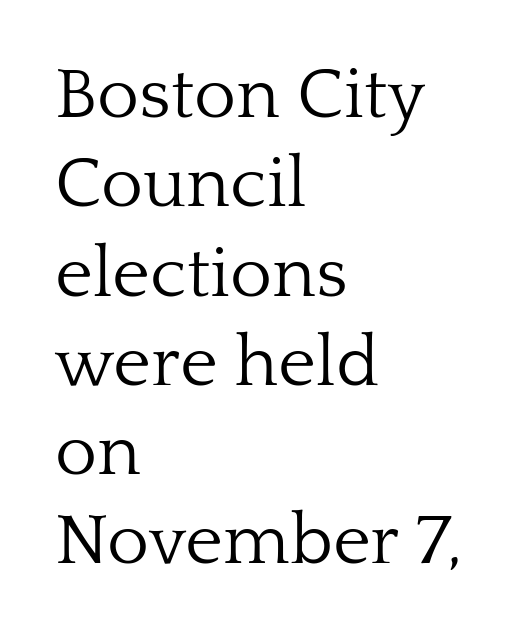
Q: Is the text bold? A: No.
Q: Is the text italic (slanted)? A: No, it is upright.
Q: Is the typeface a serif or a sans-serif typeface? A: Serif.
Q: Is the text underlined? A: No.
Q: How is the paragraph aligned? A: Left-aligned.
Q: Is the spacing between letters normal or unusually wide? A: Normal.
Q: Width (condensed, normal, or wide)? A: Normal.
Q: Stroke contrast? A: Low.
Q: x-height? A: Medium.
Q: Monospaced? A: No.
